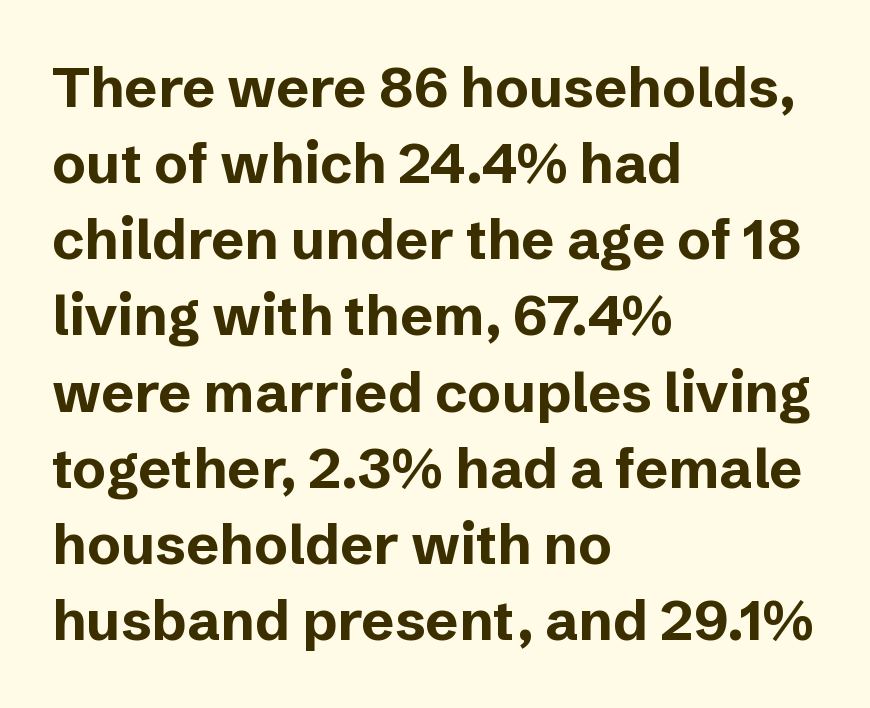
The image shows 56 px bold sans-serif type, upright; set left-aligned, normal line spacing (1.36x), normal letter spacing, not underlined; low stroke contrast and a medium x-height.
